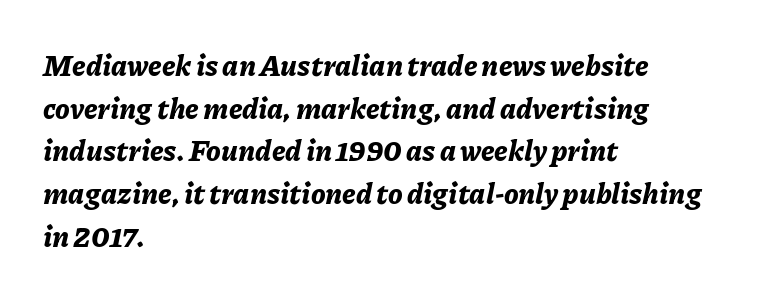
{"italic": "yes", "lean": "right", "slant_degrees": 11, "bold": "yes", "weight": "bold", "width": "normal", "stroke_contrast": "low", "x_height": "medium", "monospaced": "no", "underline": "no", "align": "left", "line_spacing": "normal", "line_spacing_ratio": 1.47, "letter_spacing": "normal", "letter_spacing_em": 0.0, "glyph_px": 29}
